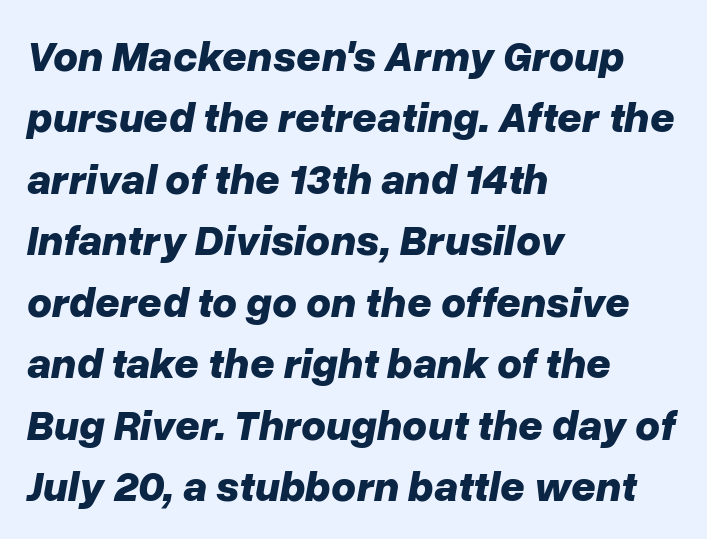
Baseline-to-baseline distance is the conventional proportion of letter height. Strokes here are thick enough to call this a true bold. A typesetter would call this proportional, since set widths differ per character. Lines of text with bare space underneath. Short note: letters normally spaced.
